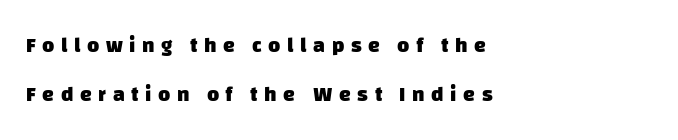
The image shows 21 px bold type; set left-aligned, loose line spacing (2.31x), unusually wide letter spacing (+0.31 em), not underlined.
